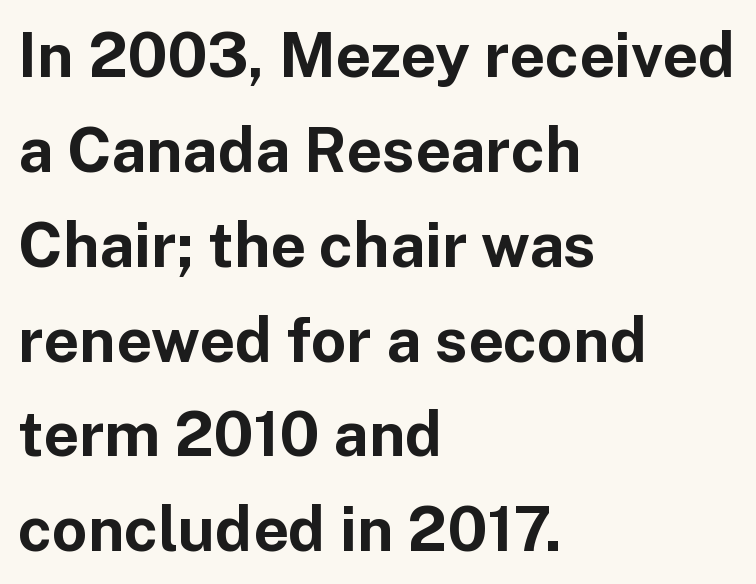
Does the copy run flush right? No — it runs flush left. Regarding leading, the lines here are spaced in the standard way. In terms of letterform style, serifs are entirely absent. When letters stand straight like this, we call the style roman or upright. The space directly below the letters is spotless.
